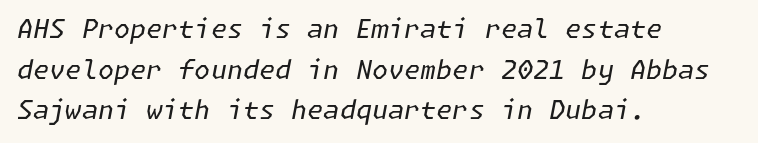
{"italic": "yes", "lean": "right", "slant_degrees": 11, "bold": "no", "underline": "no", "align": "left", "line_spacing": "normal", "line_spacing_ratio": 1.56, "letter_spacing": "normal", "letter_spacing_em": 0.0, "glyph_px": 26}
